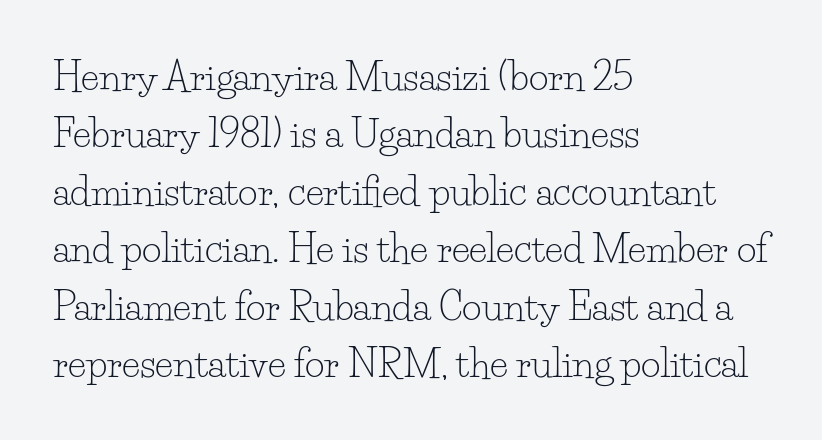
The image shows 38 px light serif type, upright; set left-aligned, normal line spacing (1.51x), normal letter spacing, not underlined; low stroke contrast and a small x-height.
